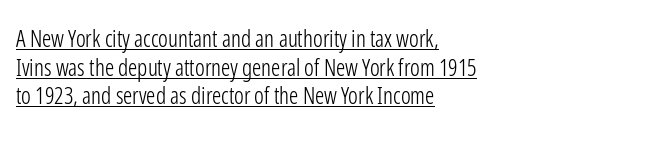
Between one letter and the next there's only the usual sliver of space. Leftover space on each line is placed entirely after the last word. The letters stand upright; this is a roman face. No heavy texture on the line: the type isn't bold. Underline: present.
